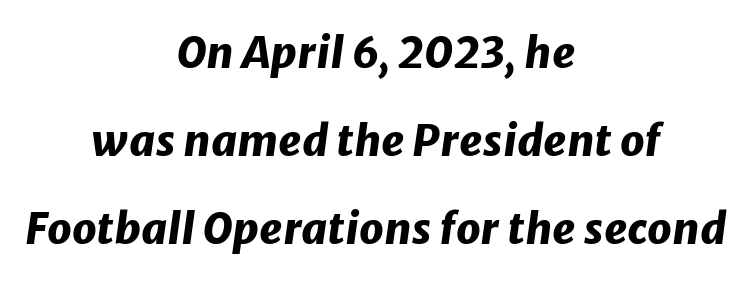
Here the designer chose a conventional face with non-uniform glyph widths. It's the slanting kind of type. The font is running at its bold setting. Nobody drew a line under any word here.
